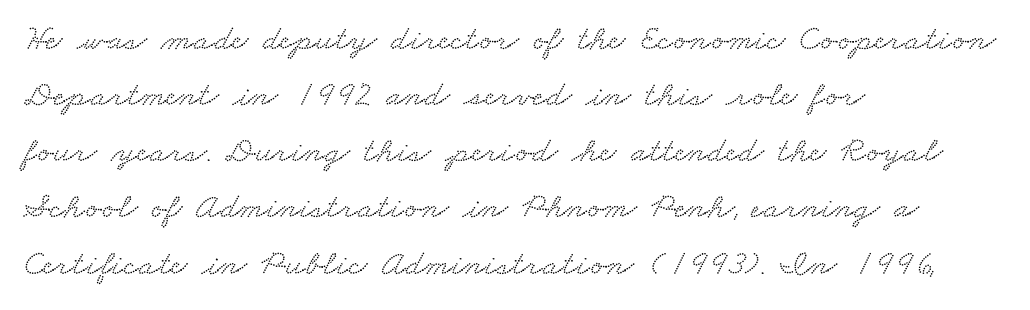
Q: Is the typeface a serif or a sans-serif typeface? A: Serif.
Q: Is the text underlined? A: No.
Q: How is the paragraph aligned? A: Left-aligned.
Q: Is the spacing between letters normal or unusually wide? A: Normal.
Q: Is the spacing between lines tight, normal or loose? A: Normal.
Q: Width (condensed, normal, or wide)? A: Wide.
Q: Stroke contrast? A: Low.
Q: x-height? A: Small.
Q: Monospaced? A: No.
